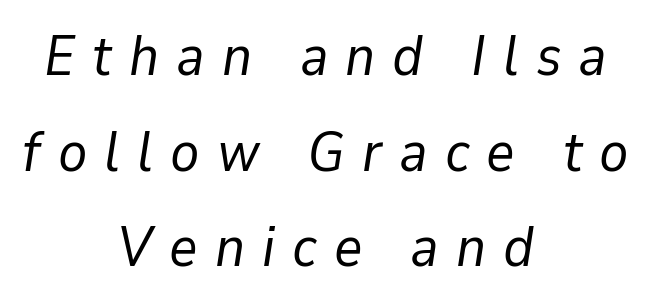
Nothing heavy about these letters — not bold at all. Unmarked baselines from the first word to the last. Where is the straight margin? There isn't one; the lines are centered. This rendering widens character spacing well past its baseline value. Here the designer chose a conventional face with non-uniform glyph widths. The glyphs look as if they've been sheared to an angle.
